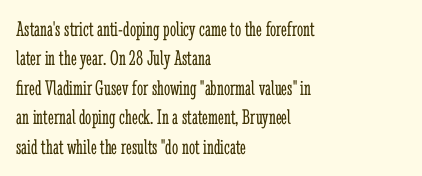
Q: Is the text bold? A: No.
Q: Is the text italic (slanted)? A: No, it is upright.
Q: Is the text underlined? A: No.
Q: How is the paragraph aligned? A: Left-aligned.
Q: Is the spacing between letters normal or unusually wide? A: Normal.
Q: Is the spacing between lines tight, normal or loose? A: Normal.
